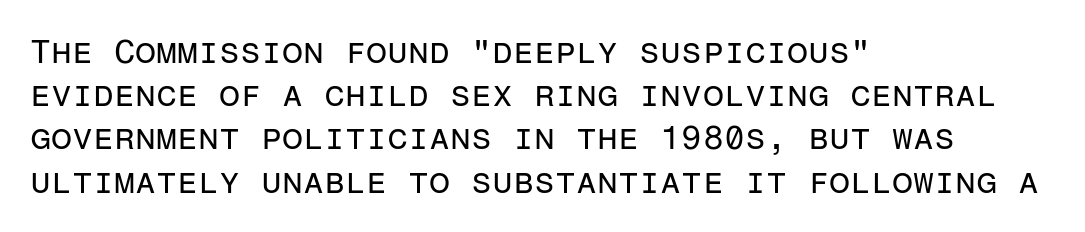
A bare baseline throughout the passage. In CSS terms this would be text-align: left. Nothing heavy about these letters — not bold at all. This sample has the even, mechanical cadence of fixed-width lettering.
